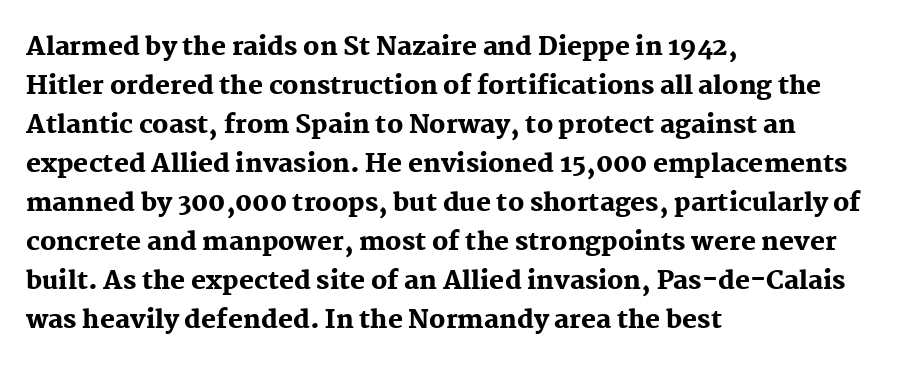
The image shows 25 px bold type, upright; set left-aligned, normal line spacing (1.56x), normal letter spacing, not underlined.
